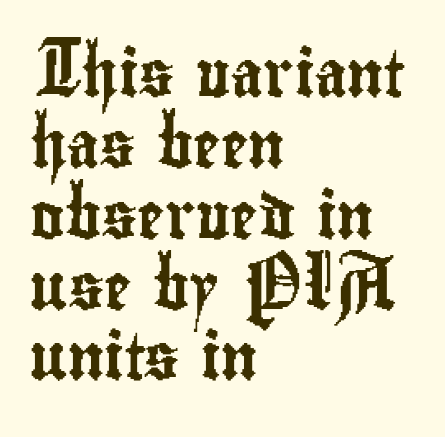
Q: Is the text italic (slanted)? A: No, it is upright.
Q: Is the typeface a serif or a sans-serif typeface? A: Sans-serif.
Q: Is the text underlined? A: No.
Q: How is the paragraph aligned? A: Left-aligned.
Q: Is the spacing between letters normal or unusually wide? A: Normal.
Q: Is the spacing between lines tight, normal or loose? A: Normal.
Q: Width (condensed, normal, or wide)? A: Condensed.
Q: Stroke contrast? A: Low.
Q: x-height? A: Small.
Q: Monospaced? A: No.
